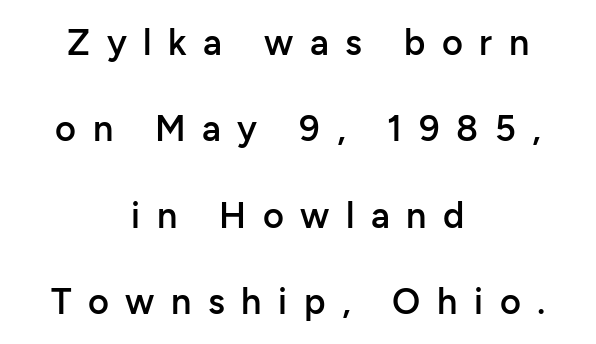
Q: Is the text bold? A: Semi-bold.
Q: Is the text italic (slanted)? A: No, it is upright.
Q: Is the typeface a serif or a sans-serif typeface? A: Sans-serif.
Q: Is the text underlined? A: No.
Q: How is the paragraph aligned? A: Centered.
Q: Is the spacing between letters normal or unusually wide? A: Unusually wide.
Q: Is the spacing between lines tight, normal or loose? A: Loose.
Q: Width (condensed, normal, or wide)? A: Normal.
Q: Stroke contrast? A: Low.
Q: x-height? A: Medium.
Q: Monospaced? A: No.
